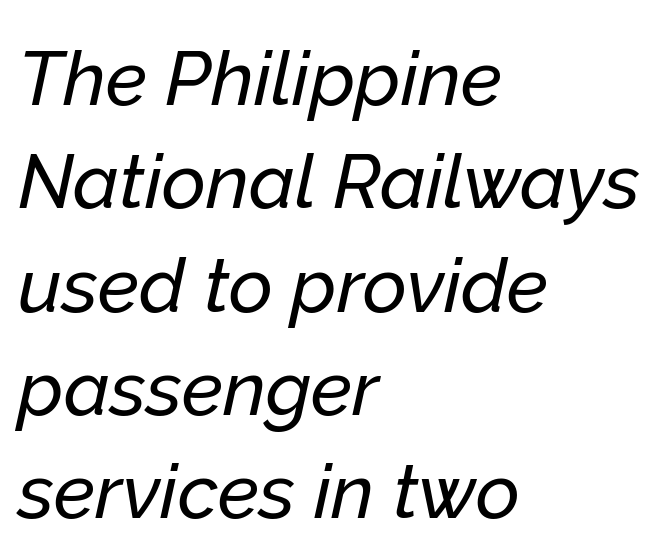
The image shows 76 px text type, italic (leaning right); set left-aligned, normal line spacing (1.36x), normal letter spacing, not underlined; low stroke contrast and a medium x-height.
